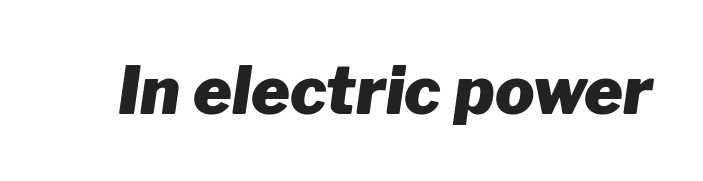
Q: Is the text bold? A: Yes.
Q: Is the text italic (slanted)? A: Yes, it leans right by about 8 degrees.
Q: Is the text underlined? A: No.
Q: Is the spacing between letters normal or unusually wide? A: Normal.
Q: Width (condensed, normal, or wide)? A: Normal.
Q: Stroke contrast? A: Low.
Q: x-height? A: Medium.
Q: Monospaced? A: No.
